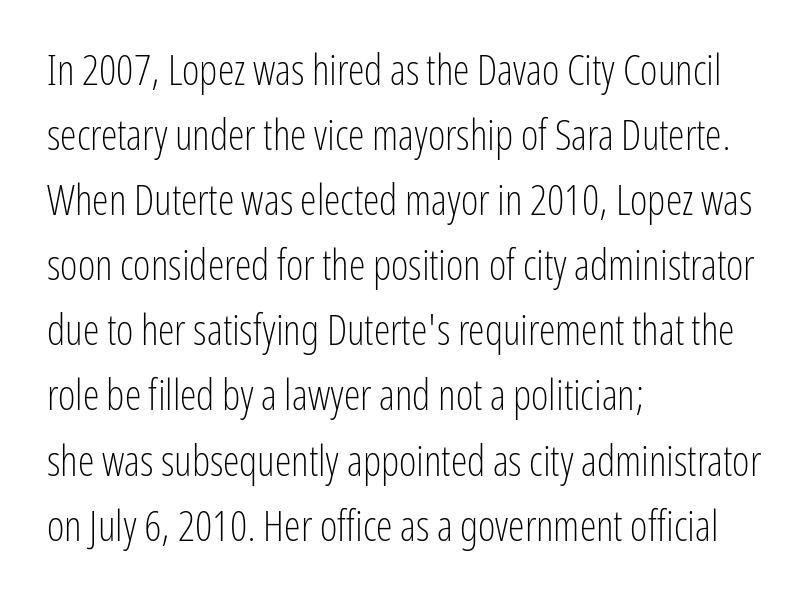
The image shows 42 px light, condensed sans-serif type, upright; set left-aligned, normal line spacing (1.55x), normal letter spacing, not underlined; low stroke contrast and a medium x-height.
